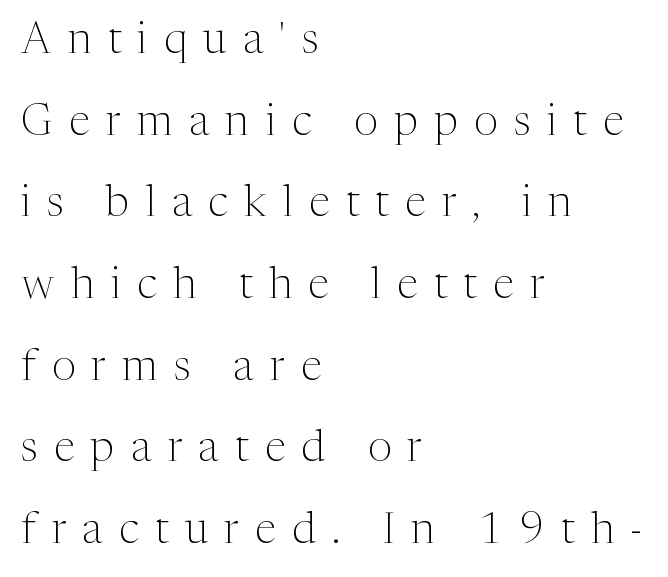
{"serif": "yes", "italic": "no", "bold": "no", "weight": "light", "width": "normal", "stroke_contrast": "medium", "x_height": "medium", "monospaced": "no", "underline": "no", "align": "left", "line_spacing": "loose", "line_spacing_ratio": 1.9, "letter_spacing": "wide", "letter_spacing_em": 0.38, "glyph_px": 43}
